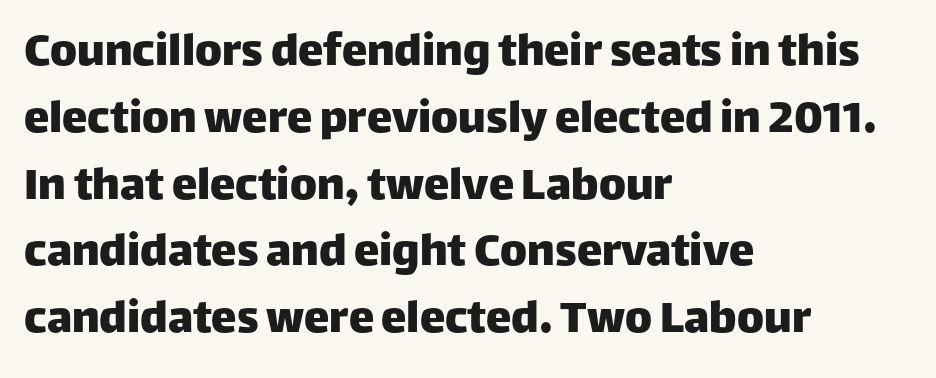
Q: Is the text italic (slanted)? A: No, it is upright.
Q: Is the typeface a serif or a sans-serif typeface? A: Sans-serif.
Q: Is the text underlined? A: No.
Q: How is the paragraph aligned? A: Left-aligned.
Q: Is the spacing between letters normal or unusually wide? A: Normal.
Q: Is the spacing between lines tight, normal or loose? A: Normal.
Q: Width (condensed, normal, or wide)? A: Normal.
Q: Stroke contrast? A: Low.
Q: x-height? A: Large.
Q: Monospaced? A: No.
